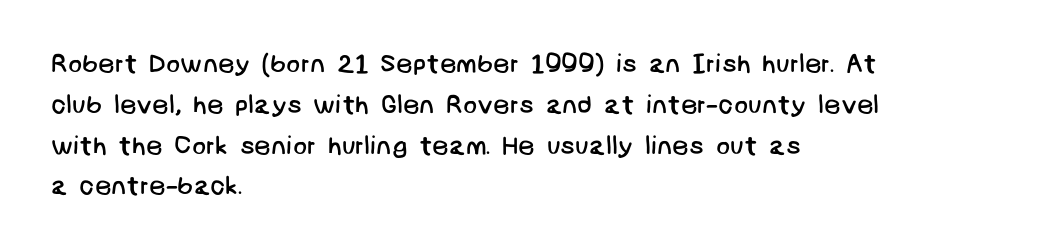
{"bold": "no", "underline": "no", "align": "left", "line_spacing": "normal", "line_spacing_ratio": 1.57, "letter_spacing": "normal", "letter_spacing_em": 0.0, "glyph_px": 26}
